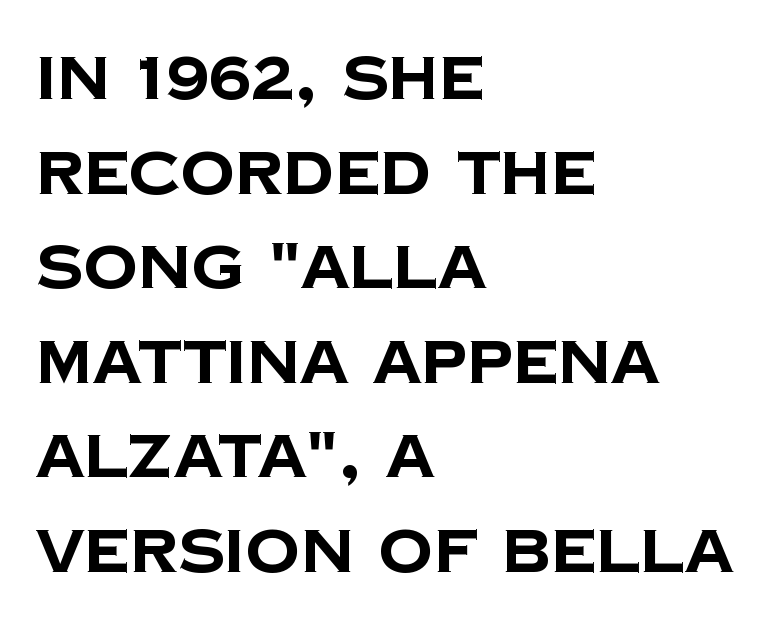
Q: Is the text bold? A: Yes.
Q: Is the typeface a serif or a sans-serif typeface? A: Sans-serif.
Q: Is the text underlined? A: No.
Q: How is the paragraph aligned? A: Left-aligned.
Q: Is the spacing between letters normal or unusually wide? A: Normal.
Q: Is the spacing between lines tight, normal or loose? A: Normal.
Q: Width (condensed, normal, or wide)? A: Normal.
Q: Stroke contrast? A: Low.
Q: x-height? A: Large.
Q: Monospaced? A: No.
